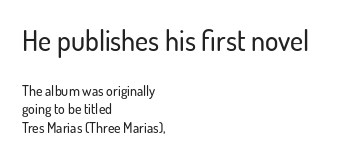
The image shows 28 px sans-serif type, upright; set left-aligned, normal line spacing (1.31x), normal letter spacing, not underlined; the first (top) block is 2.0x larger; low stroke contrast and a small x-height.
